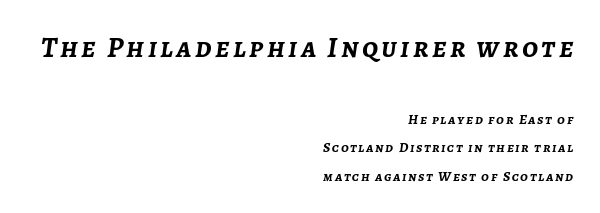
Thick stems and heavy bowls — unmistakably bold. The upper block of text is set noticeably larger than the block beneath it. Characters are canted at an angle relative to the baseline's perpendicular. Honestly, the rows look like they've been pulled way apart. The passage shown is not underscored anywhere. These lines are rendered in a variable-pitch font.
